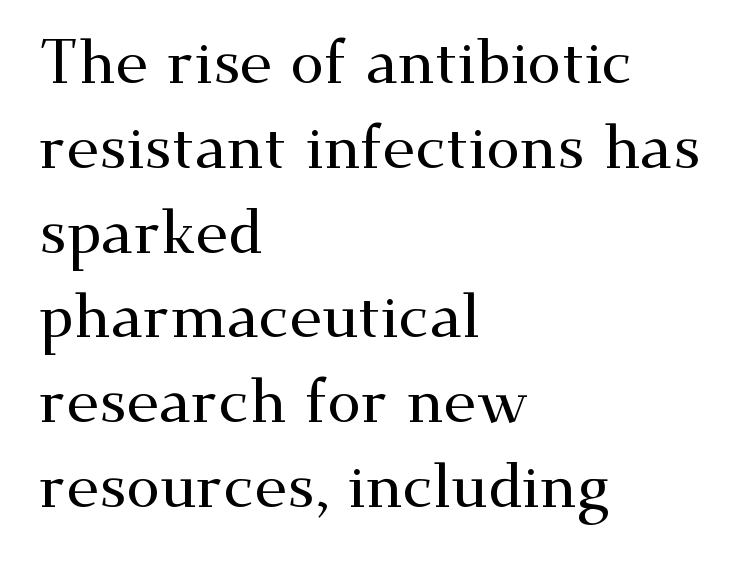
Tracking here is standard; glyphs follow each other at the usual distance. Nobody drew a line under any word here. The rendering uses natural spacing where letterforms have individual widths. Each line starts at the same left margin while the right side varies.
